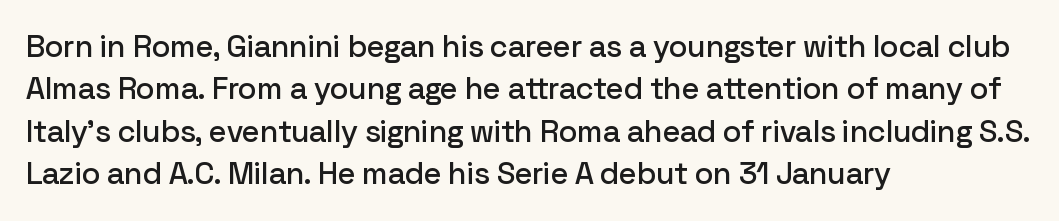
{"serif": "no", "italic": "no", "width": "normal", "stroke_contrast": "low", "x_height": "medium", "monospaced": "no", "underline": "no", "align": "left", "line_spacing": "normal", "line_spacing_ratio": 1.37, "letter_spacing": "normal", "letter_spacing_em": 0.0, "glyph_px": 31}
